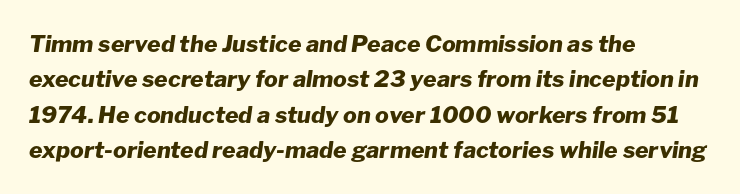
The image shows 23 px bold type, italic (leaning right); set left-aligned, normal line spacing (1.54x), normal letter spacing, not underlined.
